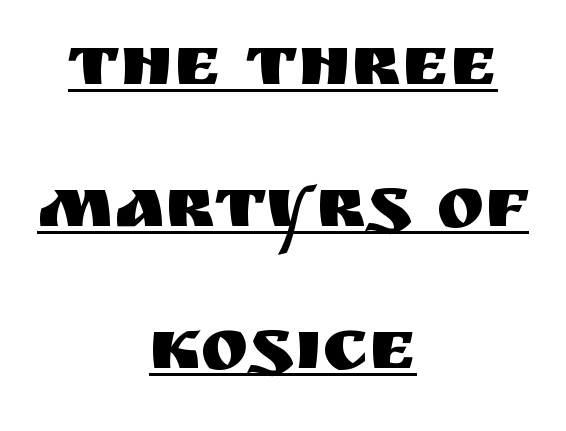
Characters remain perfectly vertical along every line. No extra tracking has been applied to these lines. Does a line run under the words? Yes, clearly. Short and long lines alike share a common midpoint. Here the designer chose a conventional face with non-uniform glyph widths. The face used here is a sans, in the tradition of grotesques and geometrics.
